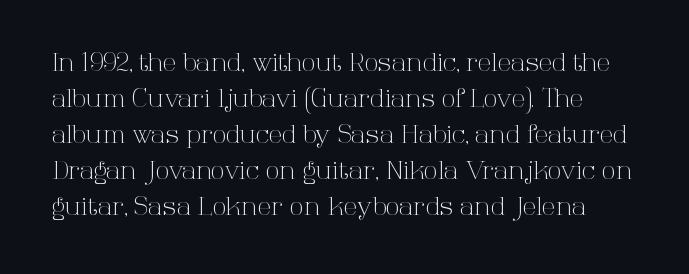
Q: Is the text bold? A: No.
Q: Is the text italic (slanted)? A: No, it is upright.
Q: Is the text underlined? A: No.
Q: Is the spacing between letters normal or unusually wide? A: Normal.
Q: Is the spacing between lines tight, normal or loose? A: Normal.
